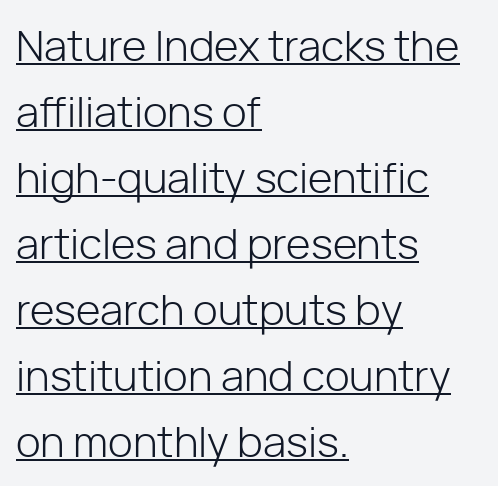
Reading down the block, your eye returns to a fixed left position each line. Each line of the rendering has a horizontal stroke beneath the glyphs. Posture: straight, roman, zero tilt. Weight class: somewhere from thin through regular. There is no visible air inserted between adjacent glyphs.
